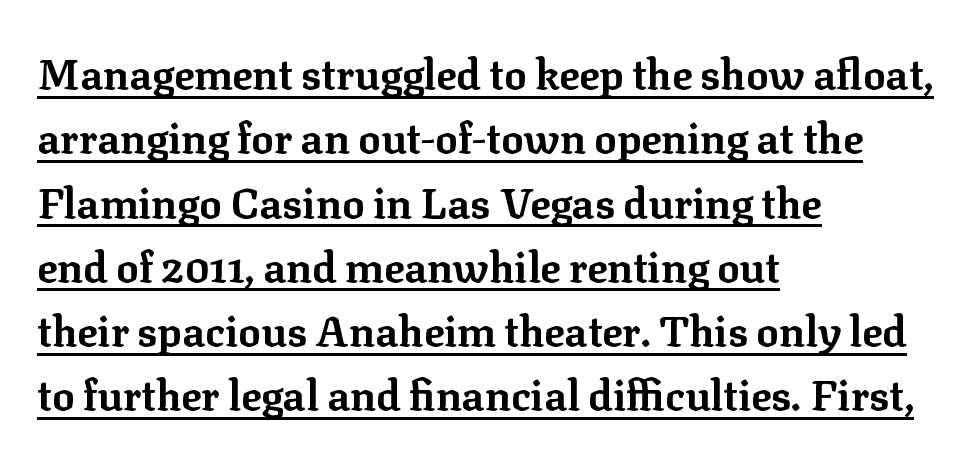
The image shows 42 px bold serif type, upright; set left-aligned, normal line spacing (1.53x), normal letter spacing, underlined; low stroke contrast and a medium x-height.
